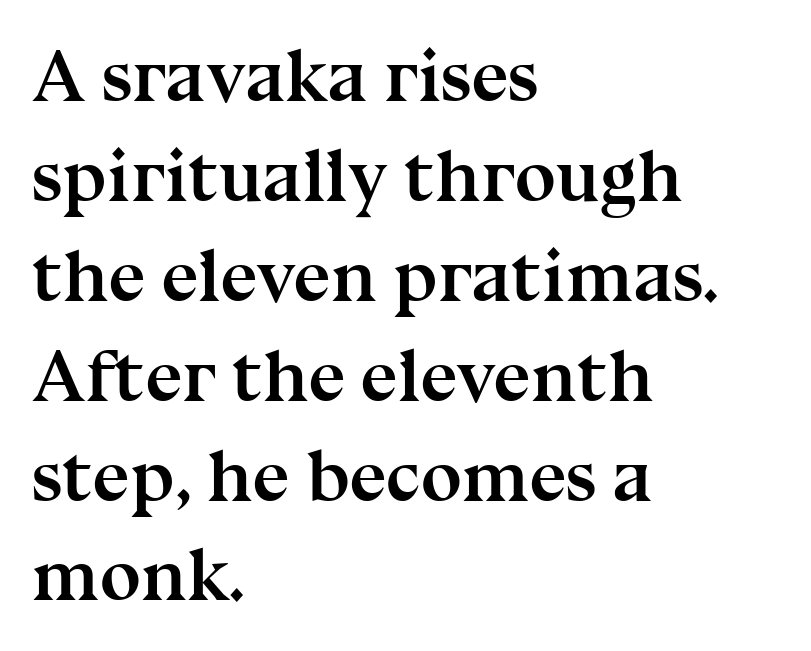
{"serif": "yes", "italic": "no", "bold": "yes", "weight": "semibold", "width": "normal", "stroke_contrast": "medium", "x_height": "medium", "monospaced": "no", "underline": "no", "align": "left", "line_spacing": "normal", "line_spacing_ratio": 1.35, "letter_spacing": "normal", "letter_spacing_em": 0.0, "glyph_px": 74}
